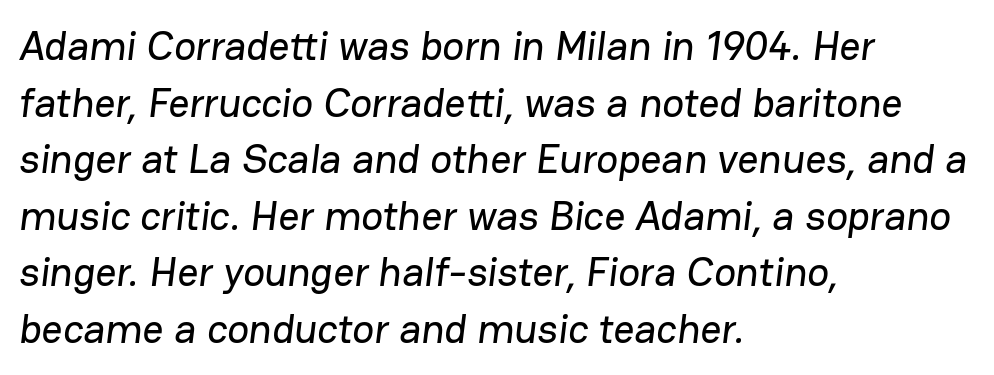
{"serif": "no", "width": "normal", "stroke_contrast": "low", "x_height": "medium", "monospaced": "no", "underline": "no", "align": "left", "line_spacing": "normal", "line_spacing_ratio": 1.38, "letter_spacing": "normal", "letter_spacing_em": 0.0, "glyph_px": 41}
